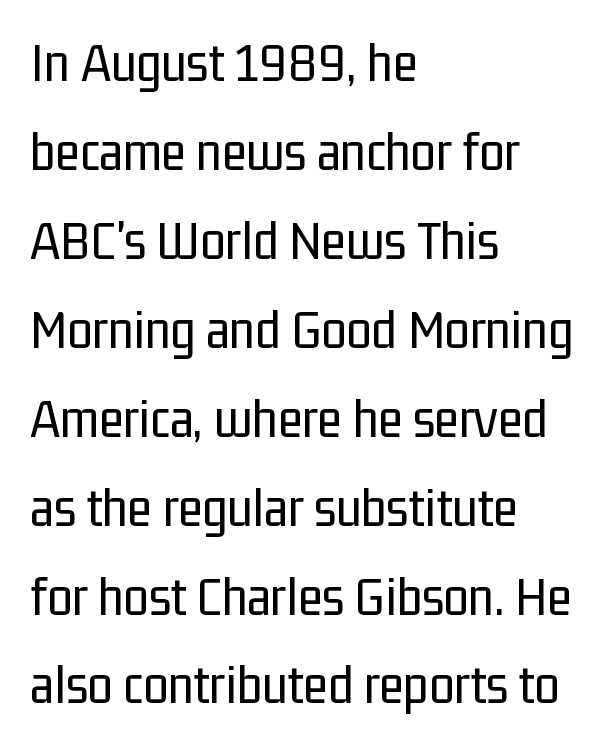
{"serif": "no", "italic": "no", "bold": "no", "weight": "regular", "width": "condensed", "stroke_contrast": "low", "x_height": "medium", "monospaced": "no", "underline": "no", "align": "left", "line_spacing": "normal", "line_spacing_ratio": 1.56, "letter_spacing": "normal", "letter_spacing_em": 0.0, "glyph_px": 57}
